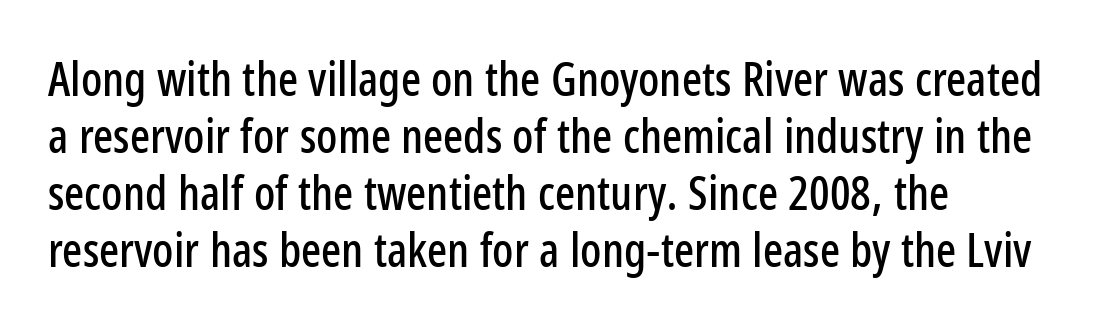
The image shows 47 px condensed sans-serif type, upright; set left-aligned, line spacing 1.21x, normal letter spacing, not underlined; low stroke contrast and a medium x-height.
